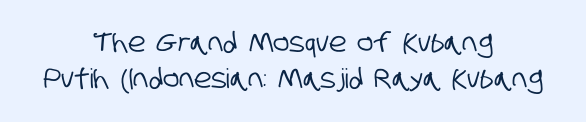
The image shows 27 px text type; set centered, normal line spacing (1.32x), normal letter spacing, not underlined.
